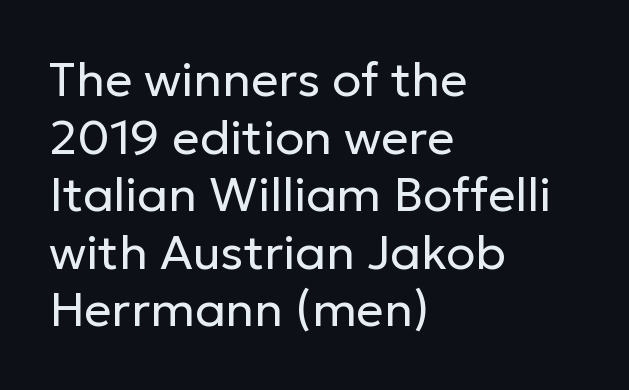
The image shows 48 px regular-weight sans-serif type, upright; set left-aligned, line spacing 1.2x, normal letter spacing, not underlined; low stroke contrast and a medium x-height.
